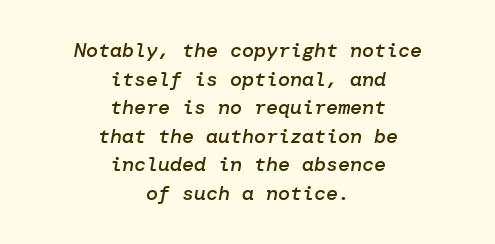
The image shows 20 px text type, italic (leaning right); set centered, normal line spacing (1.43x), normal letter spacing, not underlined.
